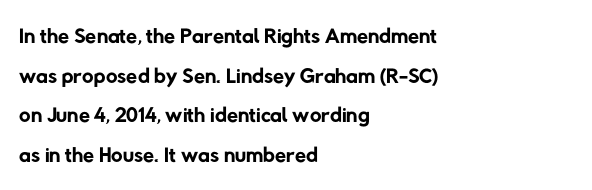
{"serif": "no", "bold": "no", "weight": "regular", "width": "normal", "stroke_contrast": "low", "x_height": "medium", "monospaced": "no", "underline": "no", "align": "left", "line_spacing_ratio": 1.24, "letter_spacing": "normal", "letter_spacing_em": 0.0, "glyph_px": 32}
